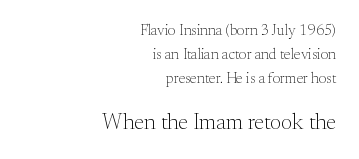
The image shows 22 px text type, upright; set right-aligned, normal line spacing (1.59x), normal letter spacing, not underlined; the second (bottom) block is 1.47x larger.
